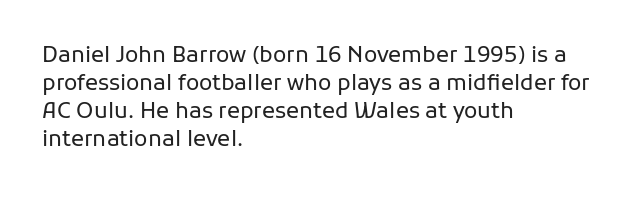
The image shows 22 px text type, upright; set left-aligned, normal line spacing (1.28x), normal letter spacing, not underlined.
